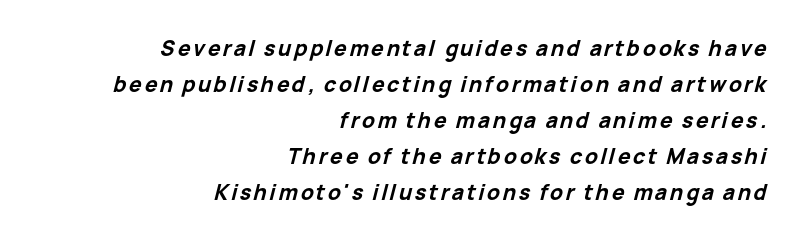
Q: Is the text bold? A: Yes.
Q: Is the text italic (slanted)? A: Yes, it leans right by about 15 degrees.
Q: Is the text underlined? A: No.
Q: How is the paragraph aligned? A: Right-aligned.
